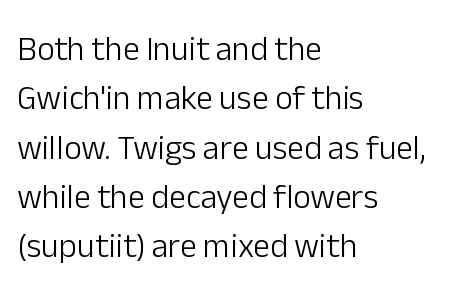
{"serif": "no", "italic": "no", "bold": "no", "weight": "light", "width": "normal", "stroke_contrast": "low", "x_height": "medium", "monospaced": "no", "underline": "no", "align": "left", "line_spacing": "normal", "line_spacing_ratio": 1.45, "letter_spacing": "normal", "letter_spacing_em": 0.0, "glyph_px": 34}
